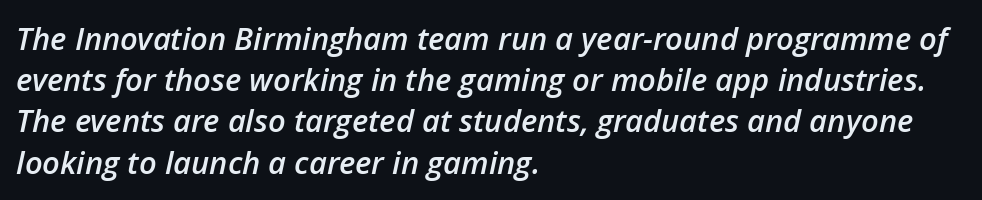
The image shows 31 px semibold type, italic (leaning right); set left-aligned, normal line spacing (1.33x), normal letter spacing, not underlined; low stroke contrast and a medium x-height.
